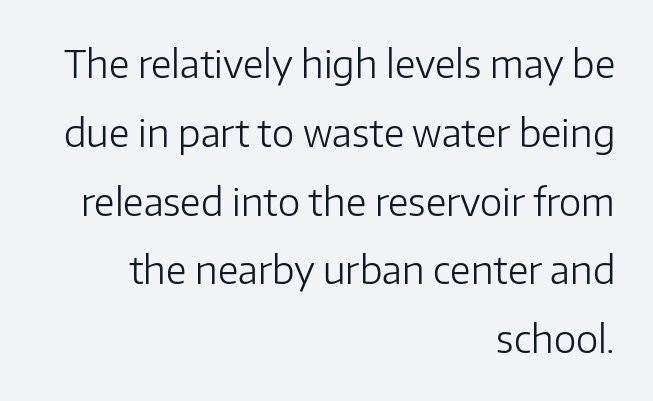
The font's upright variant was chosen for this text. Descender tails drop into unmarked territory. The weight would be labelled regular, book, light, or lighter still. This sample has the flowing, uneven cadence of proportional lettering. The text was rendered using a sans face with plain stroke endings.
